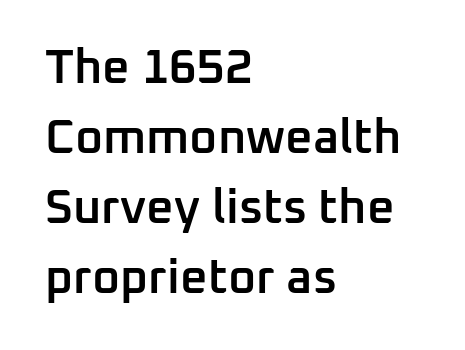
Q: Is the text bold? A: Semi-bold.
Q: Is the text italic (slanted)? A: No, it is upright.
Q: Is the typeface a serif or a sans-serif typeface? A: Sans-serif.
Q: Is the text underlined? A: No.
Q: How is the paragraph aligned? A: Left-aligned.
Q: Is the spacing between letters normal or unusually wide? A: Normal.
Q: Is the spacing between lines tight, normal or loose? A: Normal.
Q: Width (condensed, normal, or wide)? A: Normal.
Q: Stroke contrast? A: Low.
Q: x-height? A: Medium.
Q: Monospaced? A: No.
